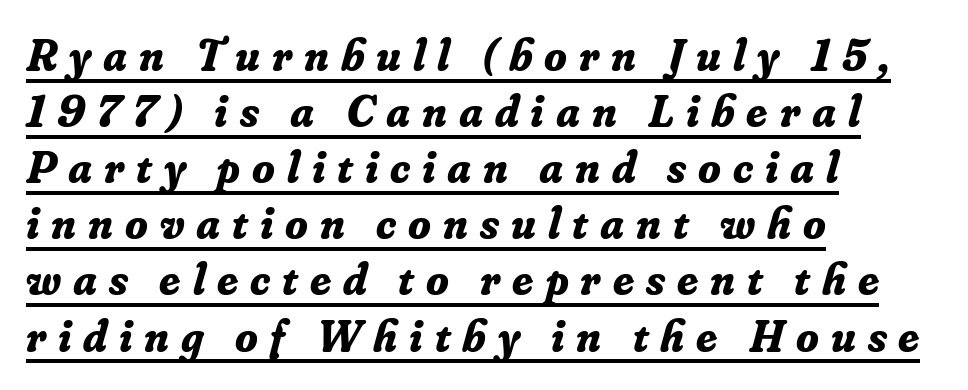
Q: Is the text bold? A: Yes.
Q: Is the text italic (slanted)? A: Yes, it leans right by about 16 degrees.
Q: Is the typeface a serif or a sans-serif typeface? A: Serif.
Q: Is the text underlined? A: Yes.
Q: How is the paragraph aligned? A: Left-aligned.
Q: Is the spacing between letters normal or unusually wide? A: Unusually wide.
Q: Width (condensed, normal, or wide)? A: Normal.
Q: Stroke contrast? A: Low.
Q: x-height? A: Small.
Q: Monospaced? A: No.
